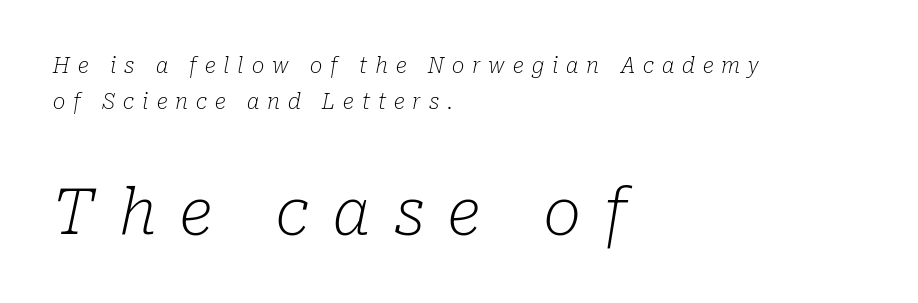
These lines are rendered in a variable-pitch font. Evenly set lines give the paragraph a standard silhouette. No word sits above an underline. Whoever set this made the second block the dominant, larger element.
